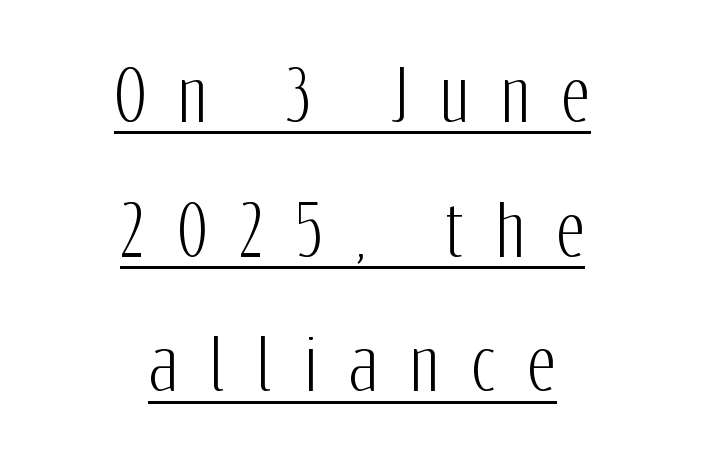
Q: Is the text italic (slanted)? A: No, it is upright.
Q: Is the typeface a serif or a sans-serif typeface? A: Sans-serif.
Q: Is the text underlined? A: Yes.
Q: How is the paragraph aligned? A: Centered.
Q: Is the spacing between letters normal or unusually wide? A: Unusually wide.
Q: Is the spacing between lines tight, normal or loose? A: Loose.
Q: Width (condensed, normal, or wide)? A: Condensed.
Q: Stroke contrast? A: Low.
Q: x-height? A: Medium.
Q: Monospaced? A: No.
